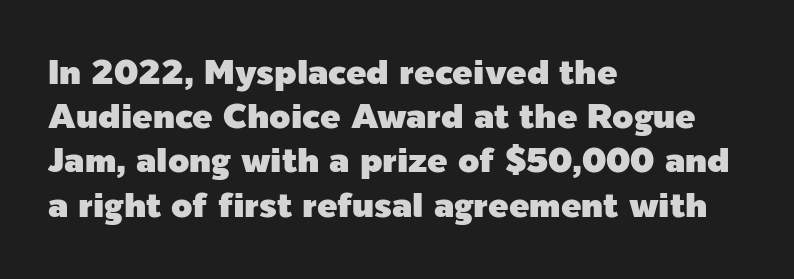
{"serif": "no", "italic": "no", "width": "normal", "x_height": "medium", "monospaced": "no", "underline": "no", "align": "left", "line_spacing": "normal", "line_spacing_ratio": 1.3, "letter_spacing": "normal", "letter_spacing_em": 0.0, "glyph_px": 34}
